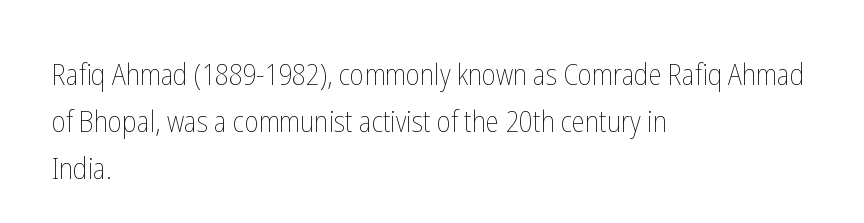
{"italic": "no", "bold": "no", "weight": "thin", "width": "condensed", "stroke_contrast": "low", "x_height": "medium", "monospaced": "no", "underline": "no", "align": "left", "line_spacing": "normal", "line_spacing_ratio": 1.56, "letter_spacing": "normal", "letter_spacing_em": 0.0, "glyph_px": 30}
